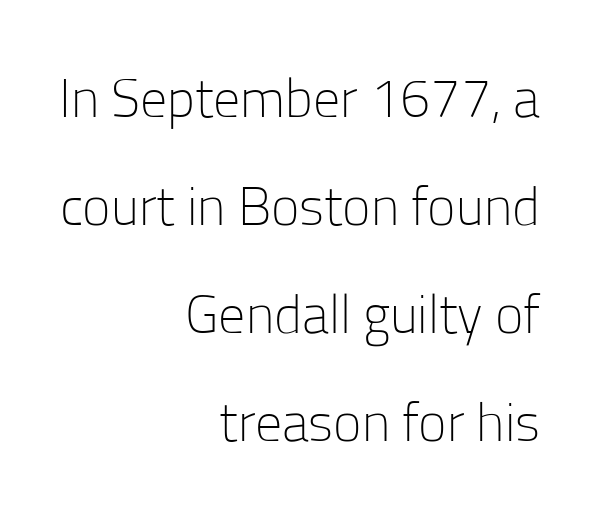
{"serif": "no", "italic": "no", "bold": "no", "weight": "light", "width": "normal", "stroke_contrast": "low", "x_height": "medium", "monospaced": "no", "underline": "no", "align": "right", "line_spacing": "loose", "line_spacing_ratio": 2.0, "letter_spacing": "normal", "letter_spacing_em": 0.0, "glyph_px": 54}
